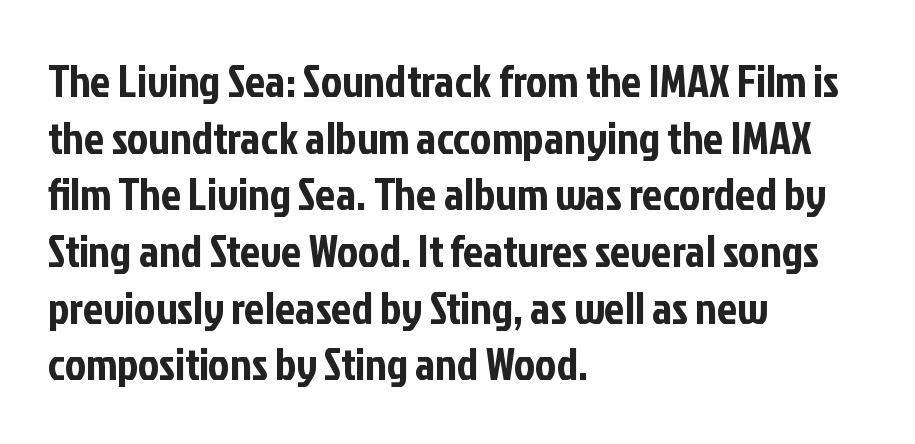
Q: Is the text italic (slanted)? A: No, it is upright.
Q: Is the typeface a serif or a sans-serif typeface? A: Sans-serif.
Q: Is the text underlined? A: No.
Q: How is the paragraph aligned? A: Left-aligned.
Q: Is the spacing between letters normal or unusually wide? A: Normal.
Q: Is the spacing between lines tight, normal or loose? A: Normal.
Q: Width (condensed, normal, or wide)? A: Condensed.
Q: Stroke contrast? A: Low.
Q: x-height? A: Medium.
Q: Monospaced? A: No.
